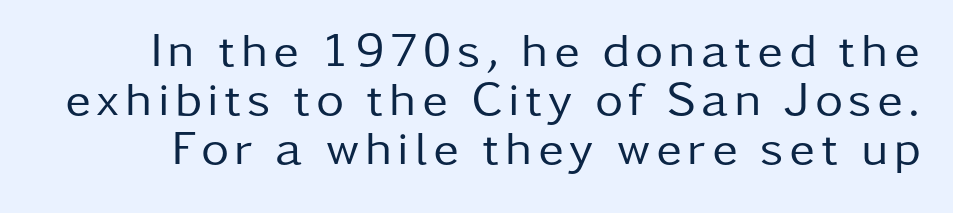
Q: Is the text bold? A: No.
Q: Is the text italic (slanted)? A: No, it is upright.
Q: Is the typeface a serif or a sans-serif typeface? A: Sans-serif.
Q: Is the text underlined? A: No.
Q: Is the spacing between lines tight, normal or loose? A: Tight.
Q: Width (condensed, normal, or wide)? A: Normal.
Q: Stroke contrast? A: Low.
Q: x-height? A: Medium.
Q: Monospaced? A: No.
